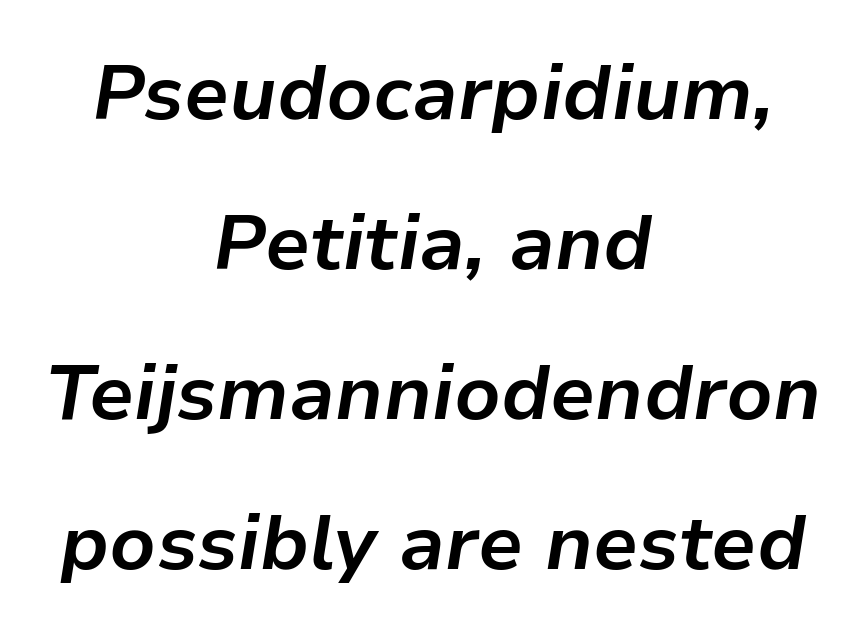
{"italic": "yes", "lean": "right", "slant_degrees": 9, "bold": "yes", "weight": "bold", "width": "normal", "stroke_contrast": "low", "x_height": "medium", "monospaced": "no", "underline": "no", "align": "center", "line_spacing": "loose", "line_spacing_ratio": 1.95, "letter_spacing": "normal", "letter_spacing_em": 0.0, "glyph_px": 77}
